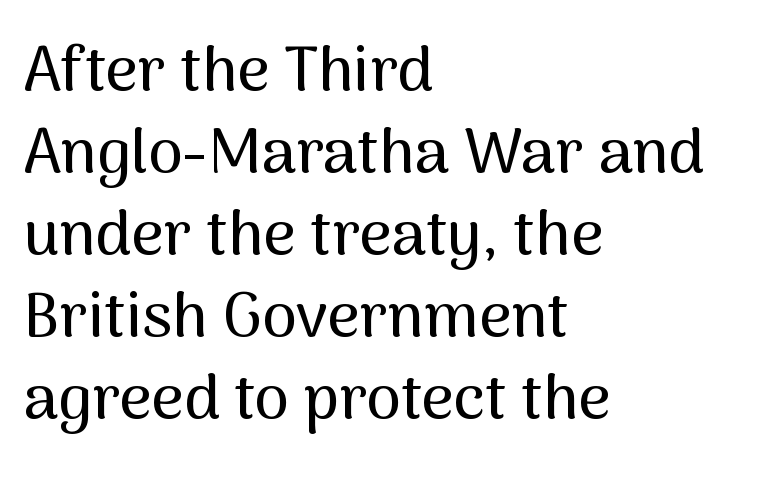
The image shows 63 px sans-serif type, upright; set left-aligned, normal line spacing (1.3x), normal letter spacing, not underlined; medium stroke contrast and a medium x-height.
